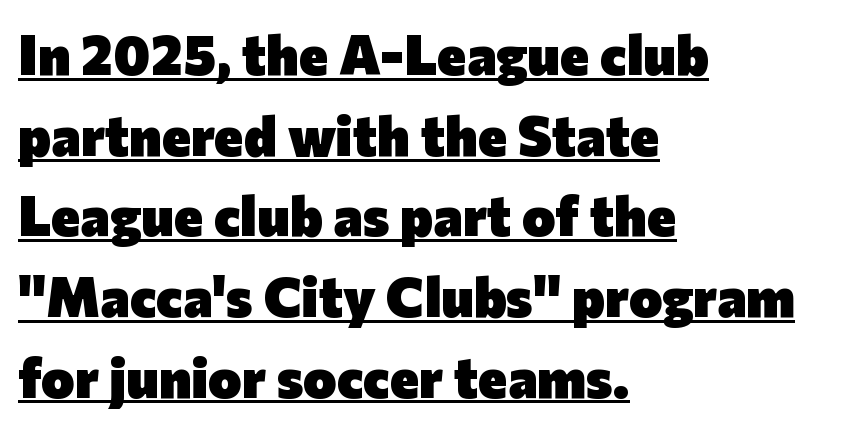
{"serif": "no", "italic": "no", "bold": "yes", "weight": "heavy", "width": "normal", "stroke_contrast": "low", "x_height": "medium", "monospaced": "no", "underline": "yes", "align": "left", "line_spacing": "normal", "line_spacing_ratio": 1.44, "letter_spacing": "normal", "letter_spacing_em": 0.0, "glyph_px": 56}
